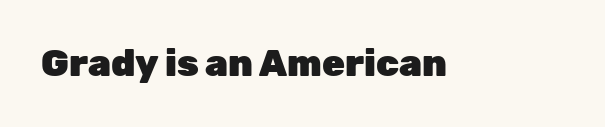
The image shows 37 px heavy sans-serif type, upright; set normal letter spacing, not underlined; low stroke contrast and a medium x-height.
